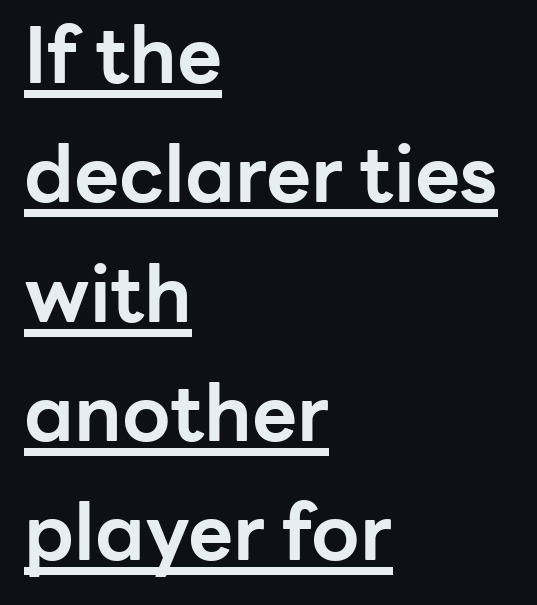
Q: Is the text bold? A: Yes.
Q: Is the text italic (slanted)? A: No, it is upright.
Q: Is the typeface a serif or a sans-serif typeface? A: Sans-serif.
Q: Is the text underlined? A: Yes.
Q: How is the paragraph aligned? A: Left-aligned.
Q: Is the spacing between letters normal or unusually wide? A: Normal.
Q: Is the spacing between lines tight, normal or loose? A: Normal.
Q: Width (condensed, normal, or wide)? A: Normal.
Q: Stroke contrast? A: Low.
Q: x-height? A: Medium.
Q: Monospaced? A: No.
